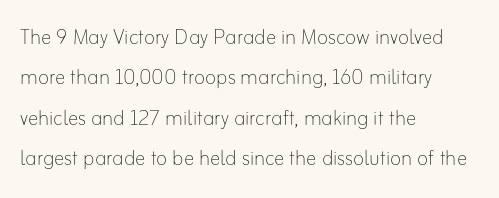
The image shows 26 px text type, upright; set left-aligned, normal line spacing (1.55x), normal letter spacing, not underlined.
